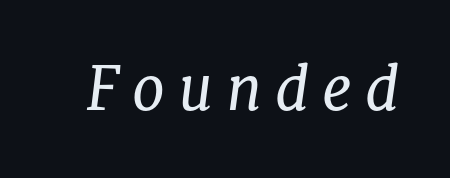
Stems here are at most as thick as an everyday book face. The words here are not underlined. Font category for this specimen: serif. The typography opts for an oblique posture over an upright one. Tracking here is generous; glyphs stand well apart from one another.
